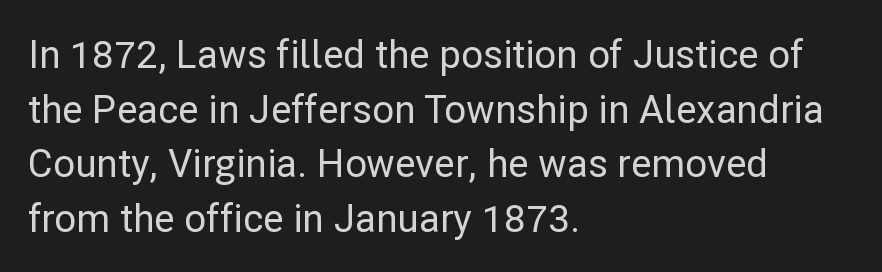
Tracking value appears to be zero — textbook default spacing. Think of a printed novel: that variable character pitch is what you see here. Descenders hang freely into open space. Upright lettering throughout. What's the leading like? Ordinary, nothing unusual. The paragraph shown leans on its left margin.
